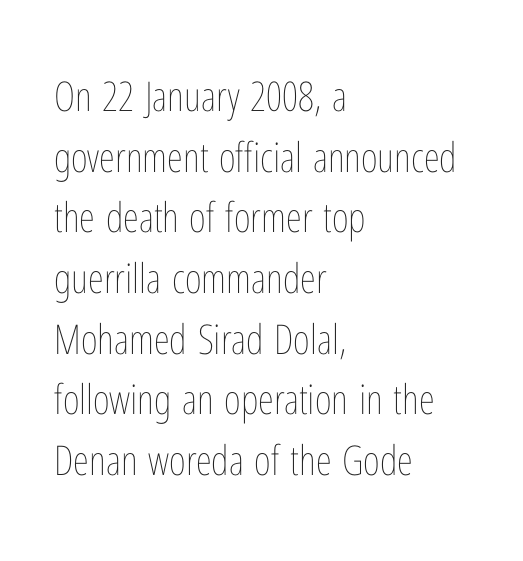
The typography opts for an upright posture over an oblique one. Left-aligned paragraph, ragged on the right. Is the type heavy? It reads as light-to-regular instead. Varying glyph widths throughout — classic text-font behaviour.
